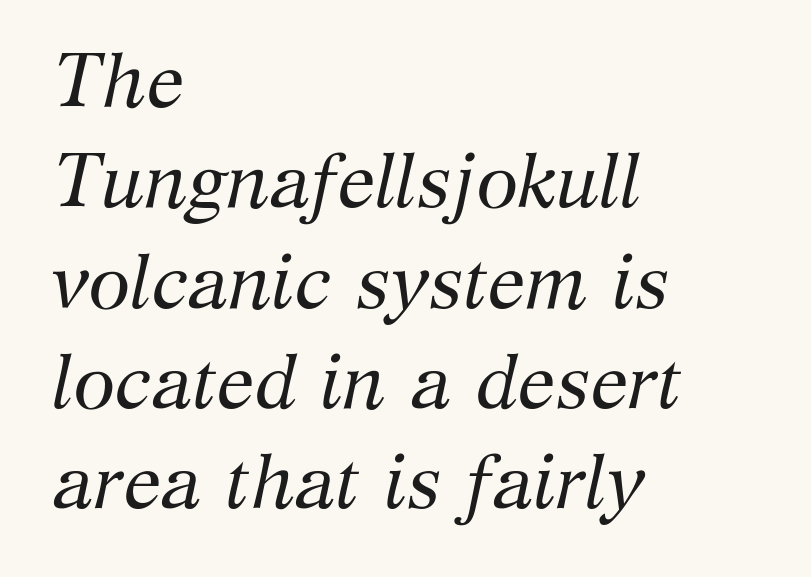
Short note: letters normally spaced. A typesetter would call this leading conventional body-copy spacing. Spacing verdict: proportional, widths tailored to each character. The rendering applies a slant to the glyphs. The strip under each line holds only bare page. The weight tops out at a normal text grade.
